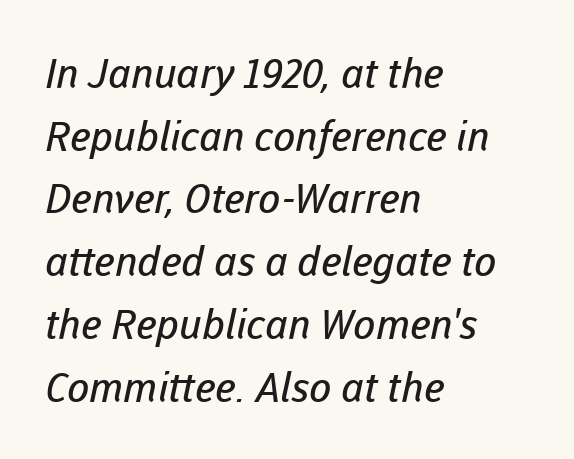
No heavy texture on the line: the type isn't bold. Caption: multi-line text, flush left, ragged right. Leading matches the norm, producing a regular column. Has an underline been added? It has not. Type style note: lacks serifs.
